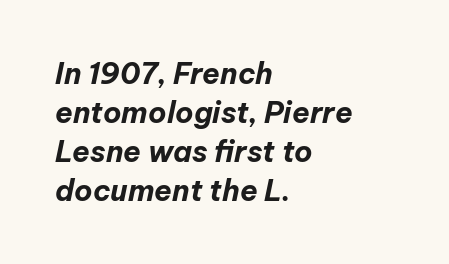
Q: Is the text bold? A: Yes.
Q: Is the text italic (slanted)? A: Yes, it leans right by about 12 degrees.
Q: Is the text underlined? A: No.
Q: How is the paragraph aligned? A: Left-aligned.
Q: Is the spacing between letters normal or unusually wide? A: Normal.
Q: Is the spacing between lines tight, normal or loose? A: Normal.
Q: Width (condensed, normal, or wide)? A: Normal.
Q: Stroke contrast? A: Low.
Q: x-height? A: Medium.
Q: Monospaced? A: No.
